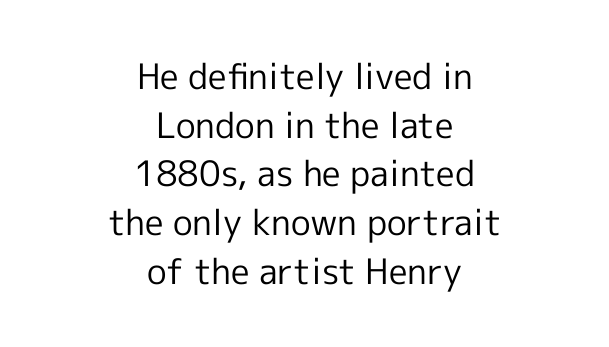
The face used here is rendered with its standard letterfit. Quick note: underline off. Reading down the block, each line starts at a different indent, mirrored at its end. Compared with typical paragraphs, the rows here are spaced about the same.
